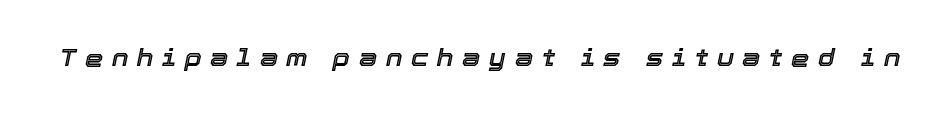
Q: Is the text italic (slanted)? A: Yes, it leans right by about 12 degrees.
Q: Is the text underlined? A: No.
Q: Is the spacing between letters normal or unusually wide? A: Unusually wide.
